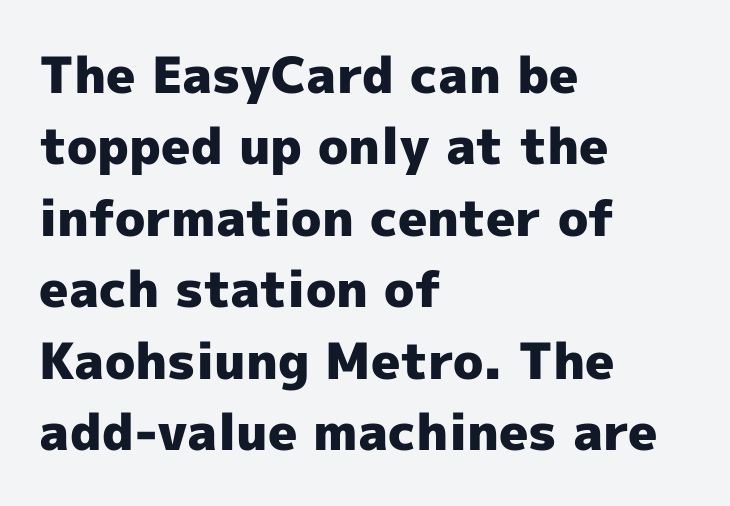
The image shows 50 px heavy sans-serif type, upright; set left-aligned, normal line spacing (1.43x), normal letter spacing, not underlined; a medium x-height.
